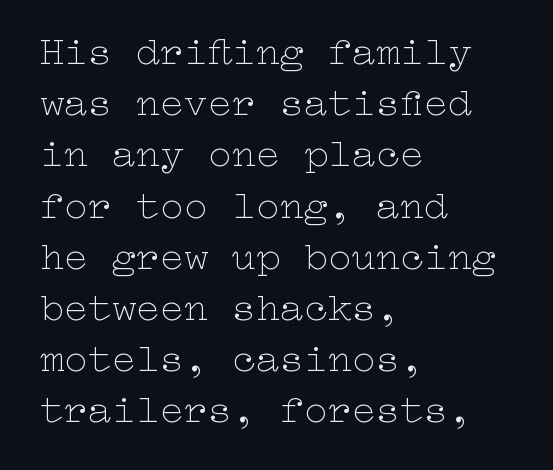
Every character sits straight up, as roman type does. Students, note that the glyphs here touch the page at normal intervals. These lines are set flush left with a ragged right edge. This rendering features lettering with no underline. Baseline-to-baseline distance is the conventional proportion of letter height. Compared with a typical body face, this is equally light or lighter still.
